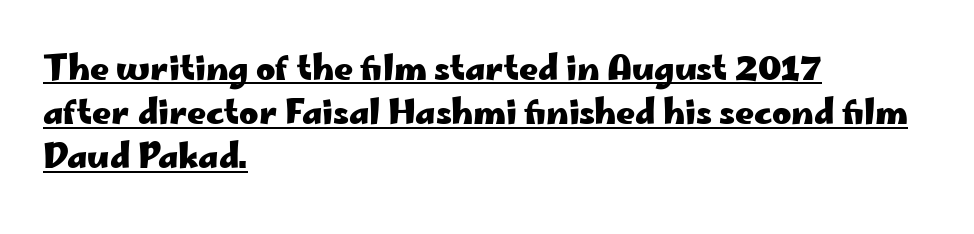
The image shows 33 px heavy, wide sans-serif type, upright; set left-aligned, normal line spacing (1.34x), normal letter spacing, underlined; low stroke contrast and a small x-height.
